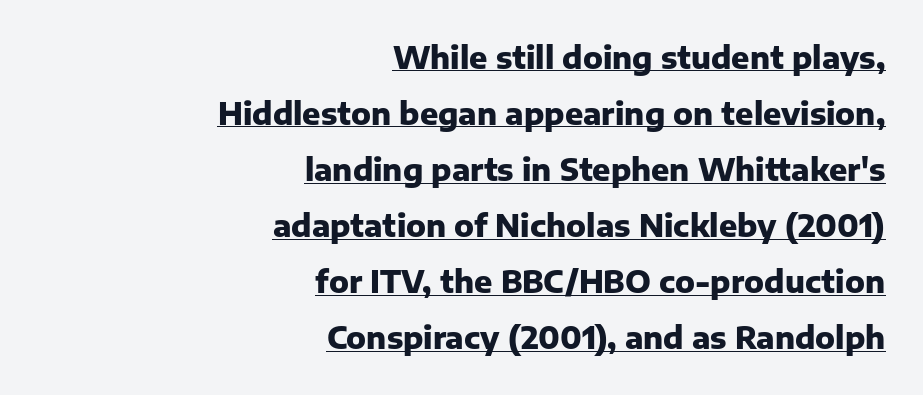
{"serif": "no", "italic": "no", "bold": "yes", "weight": "heavy", "width": "normal", "stroke_contrast": "low", "x_height": "medium", "monospaced": "no", "underline": "yes", "align": "right", "line_spacing_ratio": 1.87, "letter_spacing": "normal", "letter_spacing_em": 0.0, "glyph_px": 30}
